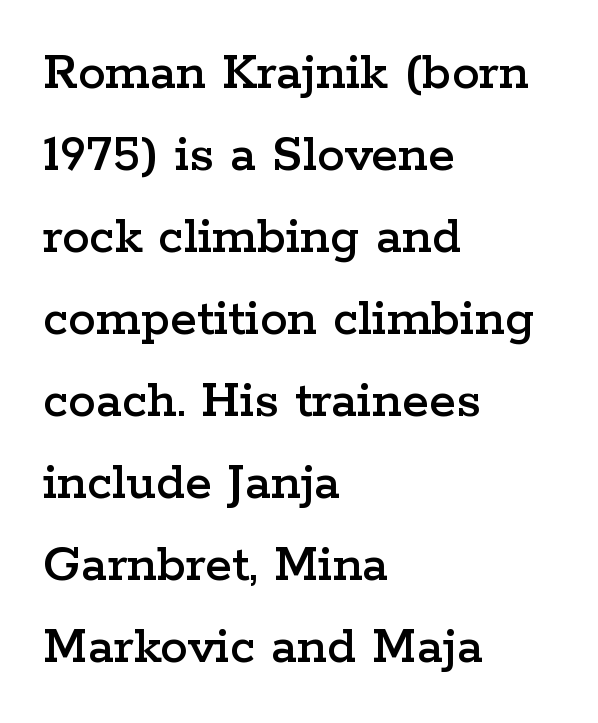
Q: Is the text italic (slanted)? A: No, it is upright.
Q: Is the typeface a serif or a sans-serif typeface? A: Serif.
Q: Is the text underlined? A: No.
Q: How is the paragraph aligned? A: Left-aligned.
Q: Is the spacing between letters normal or unusually wide? A: Normal.
Q: Is the spacing between lines tight, normal or loose? A: Normal.
Q: Width (condensed, normal, or wide)? A: Wide.
Q: Stroke contrast? A: Low.
Q: x-height? A: Medium.
Q: Monospaced? A: No.
